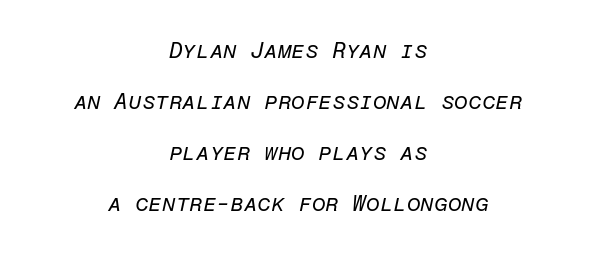
Style check: oblique. Weight: regular or lighter. The baseline area is clear. The paragraph has two soft edges and a firm central axis. A typesetter would call this zero additional tracking. Whoever set this chose breathing room over compactness in the vertical rhythm.
